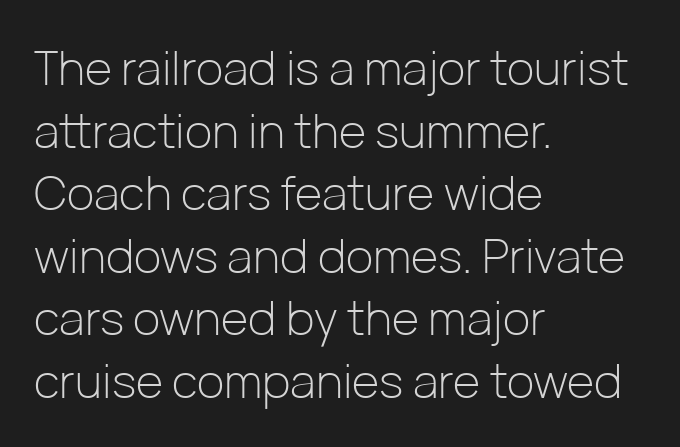
Q: Is the text bold? A: No.
Q: Is the text italic (slanted)? A: No, it is upright.
Q: Is the typeface a serif or a sans-serif typeface? A: Sans-serif.
Q: Is the text underlined? A: No.
Q: How is the paragraph aligned? A: Left-aligned.
Q: Is the spacing between letters normal or unusually wide? A: Normal.
Q: Is the spacing between lines tight, normal or loose? A: Normal.
Q: Width (condensed, normal, or wide)? A: Normal.
Q: Stroke contrast? A: Low.
Q: x-height? A: Medium.
Q: Monospaced? A: No.
